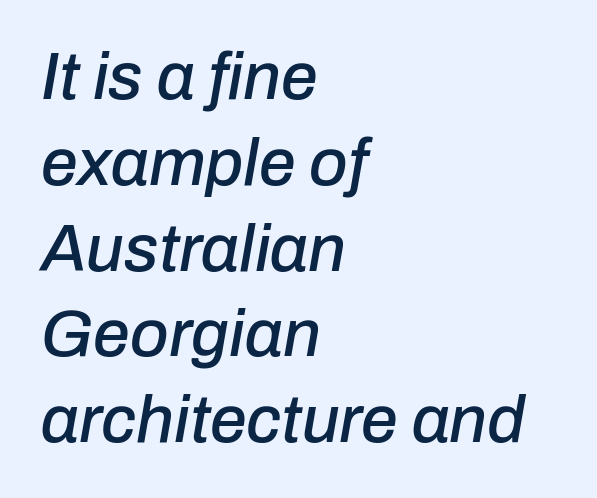
The image shows 66 px text type, italic (leaning right); set left-aligned, normal line spacing (1.3x), normal letter spacing, not underlined; low stroke contrast and a medium x-height.
